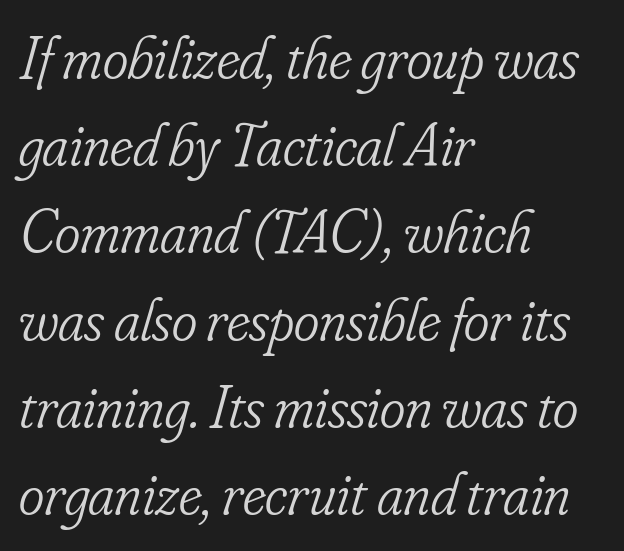
{"serif": "yes", "italic": "yes", "lean": "right", "slant_degrees": 16, "bold": "no", "weight": "light", "width": "condensed", "stroke_contrast": "low", "x_height": "small", "monospaced": "no", "underline": "no", "align": "left", "line_spacing": "normal", "line_spacing_ratio": 1.43, "letter_spacing": "normal", "letter_spacing_em": 0.0, "glyph_px": 61}
